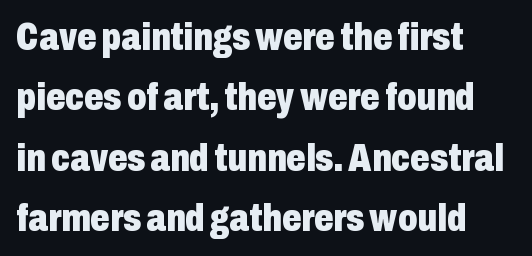
Each new line begins a customary step beneath the previous one. Typeset ragged right — the left edge is the straight one. The gaps between neighbouring characters are ordinary and unremarkable. I'd call this a sans setting — the letters go barefoot.
